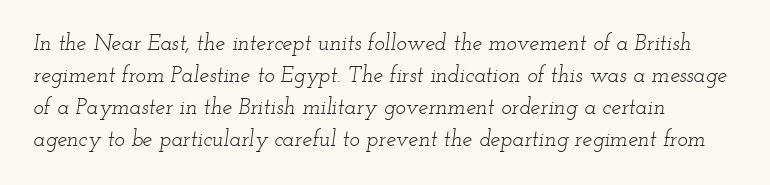
{"italic": "yes", "lean": "right", "slant_degrees": 12, "bold": "no", "underline": "no", "align": "left", "line_spacing": "normal", "line_spacing_ratio": 1.45, "letter_spacing": "normal", "letter_spacing_em": 0.0, "glyph_px": 22}
